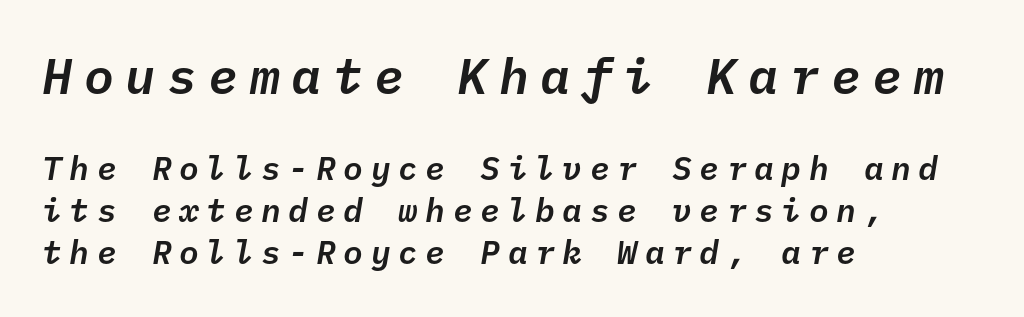
Yep, that's italic — everything's leaning. Notice how descenders clear the ascenders below comfortably — that's standard leading. Nobody drew a line under any word here. Where is the straight margin? On the left. Loose tracking; the words dissolve into strings of separated letters.
